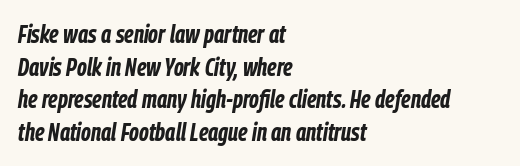
{"italic": "yes", "lean": "right", "slant_degrees": 9, "bold": "yes", "underline": "no", "align": "left", "line_spacing": "normal", "line_spacing_ratio": 1.31, "letter_spacing": "normal", "letter_spacing_em": 0.0, "glyph_px": 25}
